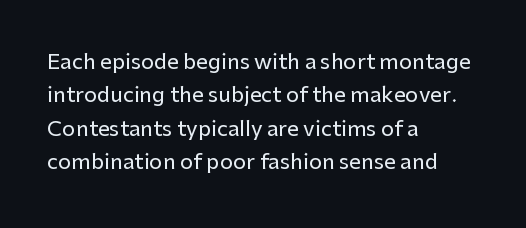
Q: Is the text italic (slanted)? A: No, it is upright.
Q: Is the text underlined? A: No.
Q: How is the paragraph aligned? A: Left-aligned.
Q: Is the spacing between letters normal or unusually wide? A: Normal.
Q: Is the spacing between lines tight, normal or loose? A: Normal.
